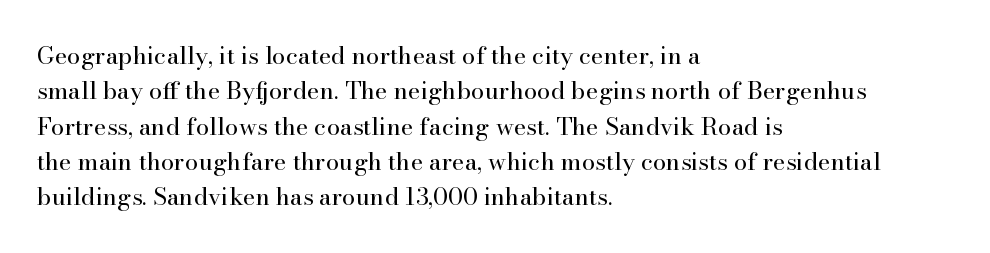
The image shows 24 px text type, upright; set left-aligned, normal line spacing (1.47x), normal letter spacing, not underlined.
